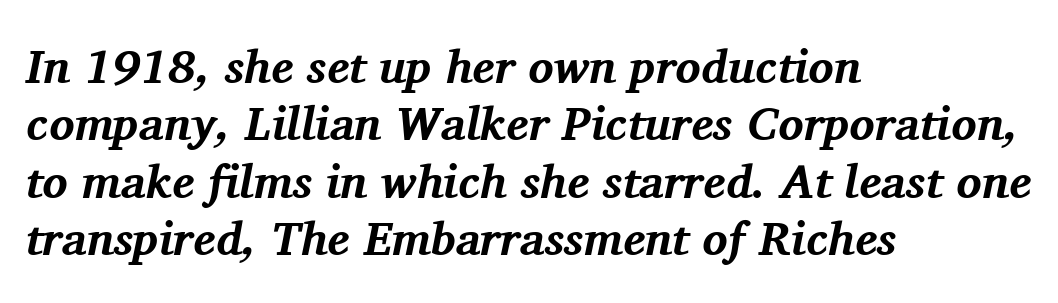
Q: Is the text bold? A: Yes.
Q: Is the text italic (slanted)? A: Yes, it leans right by about 11 degrees.
Q: Is the typeface a serif or a sans-serif typeface? A: Serif.
Q: Is the text underlined? A: No.
Q: How is the paragraph aligned? A: Left-aligned.
Q: Is the spacing between letters normal or unusually wide? A: Normal.
Q: Width (condensed, normal, or wide)? A: Normal.
Q: Stroke contrast? A: Medium.
Q: x-height? A: Medium.
Q: Monospaced? A: No.
